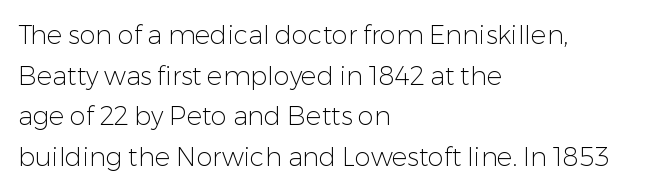
Q: Is the text bold? A: No.
Q: Is the text italic (slanted)? A: No, it is upright.
Q: Is the text underlined? A: No.
Q: How is the paragraph aligned? A: Left-aligned.
Q: Is the spacing between letters normal or unusually wide? A: Normal.
Q: Is the spacing between lines tight, normal or loose? A: Normal.
